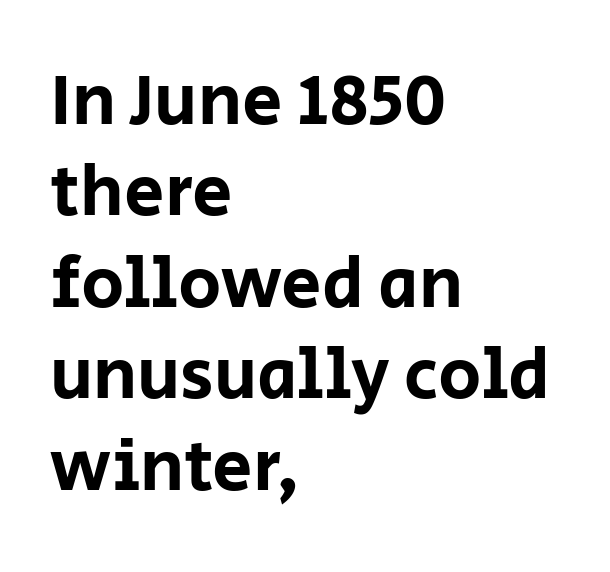
This rendering uses left alignment, leaving the right contour irregular. The specimen reads as upright at a glance. Is this a fixed-width face? No — the glyphs have proportional, varying widths. This sample uses plain, unmodified letter spacing. Beneath every word, the page is bare. To sum up the face: it is a sans, with no serifs.
